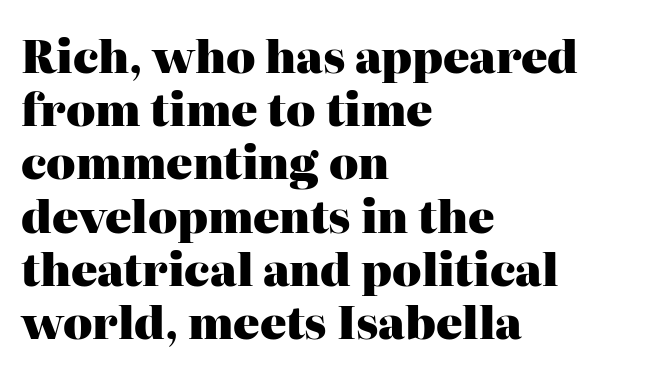
{"serif": "yes", "italic": "no", "bold": "yes", "weight": "heavy", "width": "normal", "stroke_contrast": "high", "x_height": "medium", "monospaced": "no", "underline": "no", "align": "left", "line_spacing_ratio": 1.21, "letter_spacing": "normal", "letter_spacing_em": 0.0, "glyph_px": 44}
